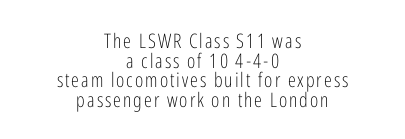
Notice how the passage keeps no hard edge, just a central spine. You can tell it's not italic because the verticals are truly vertical. The typeface has the unassuming heft of standard copy or less. Vertical spacing — tight. Beneath every word, the page is bare.
